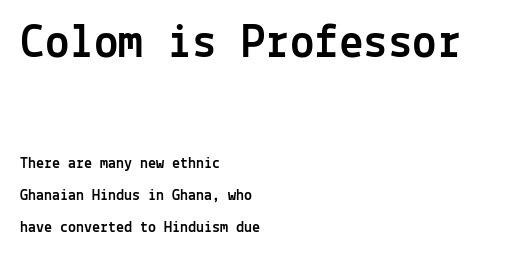
The image shows 49 px sans-serif type, upright, monospaced; set left-aligned, loose line spacing (1.98x), normal letter spacing, not underlined; the first (top) block is 3.06x larger; a medium x-height.
